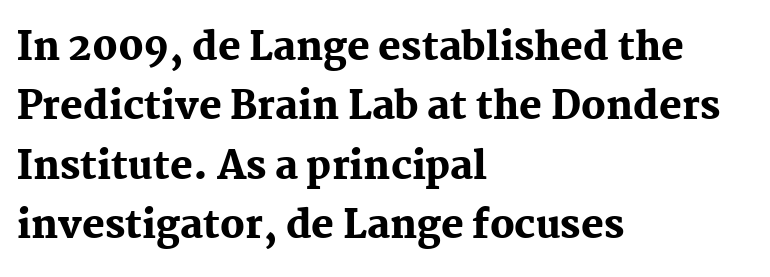
Q: Is the text bold? A: Yes.
Q: Is the text italic (slanted)? A: No, it is upright.
Q: Is the typeface a serif or a sans-serif typeface? A: Serif.
Q: Is the text underlined? A: No.
Q: How is the paragraph aligned? A: Left-aligned.
Q: Is the spacing between letters normal or unusually wide? A: Normal.
Q: Is the spacing between lines tight, normal or loose? A: Normal.
Q: Width (condensed, normal, or wide)? A: Normal.
Q: Stroke contrast? A: Medium.
Q: x-height? A: Medium.
Q: Monospaced? A: No.
